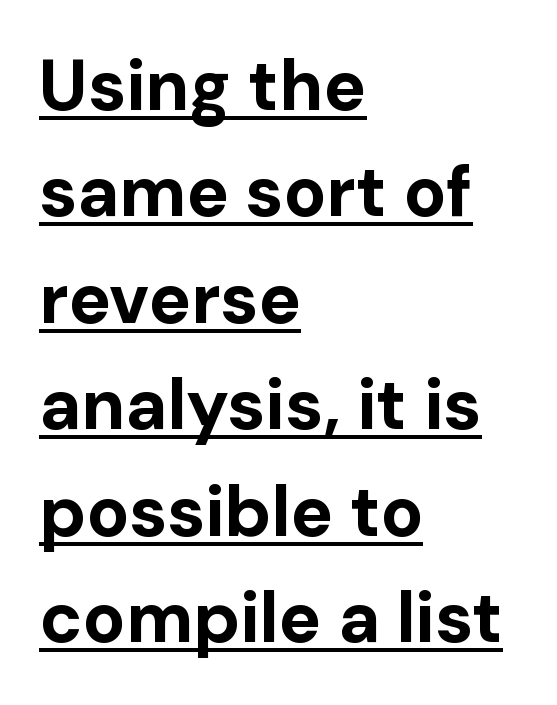
The image shows 71 px bold sans-serif type, upright; set left-aligned, normal line spacing (1.5x), normal letter spacing, underlined; low stroke contrast and a medium x-height.
